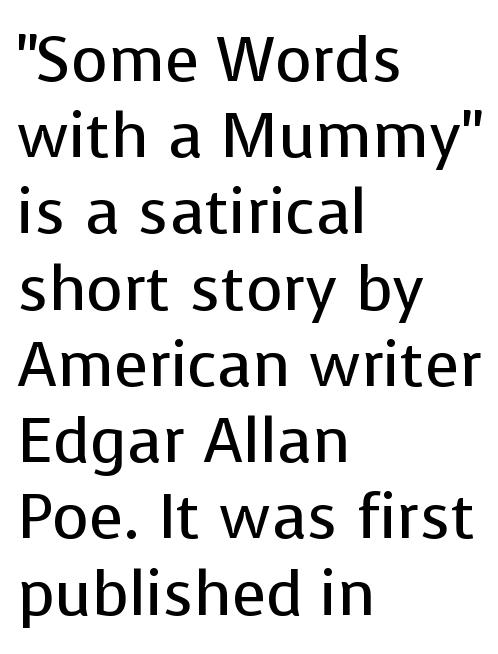
{"serif": "no", "italic": "no", "bold": "no", "weight": "regular", "width": "normal", "stroke_contrast": "low", "x_height": "medium", "monospaced": "no", "underline": "no", "align": "left", "line_spacing_ratio": 1.21, "letter_spacing": "normal", "letter_spacing_em": 0.0, "glyph_px": 63}
